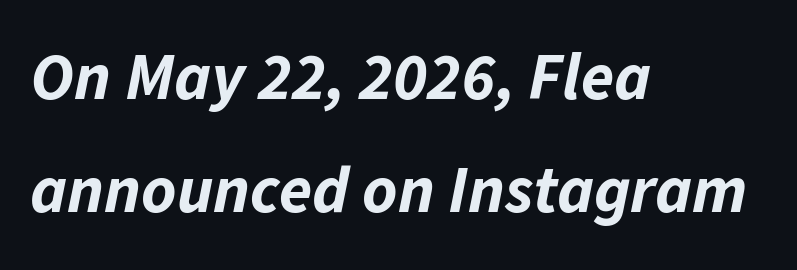
{"italic": "yes", "lean": "right", "slant_degrees": 11, "bold": "yes", "weight": "bold", "width": "normal", "stroke_contrast": "low", "x_height": "medium", "monospaced": "no", "underline": "no", "align": "left", "line_spacing": "normal", "line_spacing_ratio": 1.69, "letter_spacing": "normal", "letter_spacing_em": 0.0, "glyph_px": 67}
